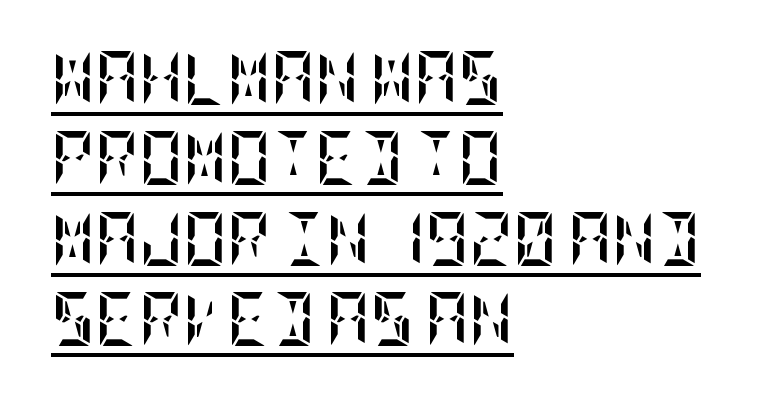
{"italic": "no", "bold": "yes", "weight": "semibold", "width": "condensed", "stroke_contrast": "low", "x_height": "large", "underline": "yes", "align": "left", "line_spacing": "normal", "line_spacing_ratio": 1.49, "letter_spacing": "normal", "letter_spacing_em": 0.0, "glyph_px": 54}
